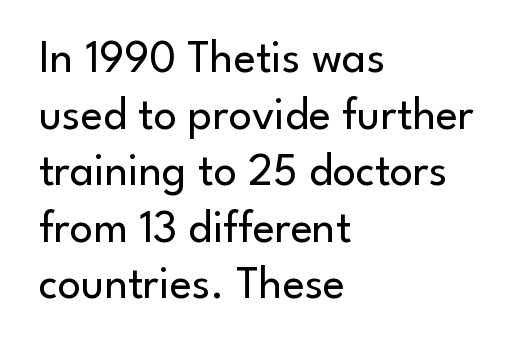
The image shows 46 px regular-weight sans-serif type, upright; set left-aligned, line spacing 1.23x, normal letter spacing, not underlined; low stroke contrast and a small x-height.
